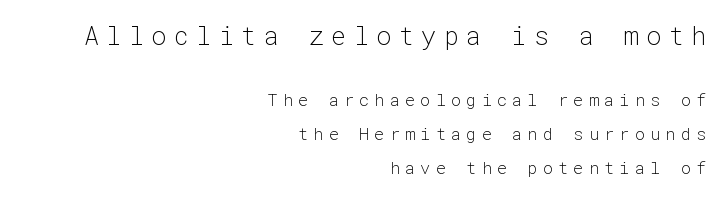
{"italic": "no", "bold": "no", "underline": "no", "align": "right", "line_spacing": "loose", "line_spacing_ratio": 2.0, "letter_spacing": "wide", "letter_spacing_em": 0.3, "larger_block": "first", "size_ratio": 1.47, "glyph_px": 25}
